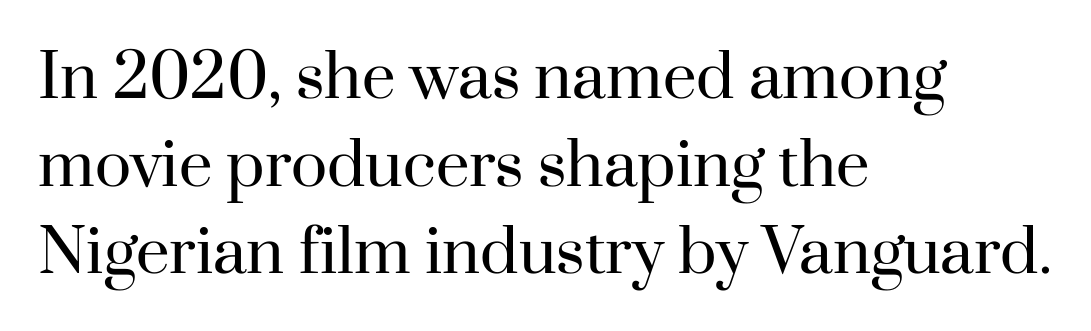
The image shows 60 px regular-weight serif type, upright; set left-aligned, normal line spacing (1.46x), normal letter spacing, not underlined; high stroke contrast and a small x-height.
